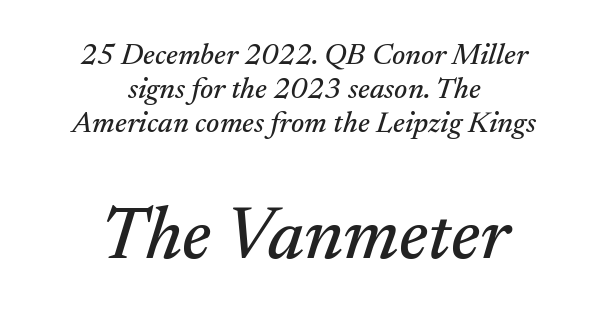
Q: Is the text italic (slanted)? A: Yes, it leans right by about 17 degrees.
Q: Is the typeface a serif or a sans-serif typeface? A: Serif.
Q: Is the text underlined? A: No.
Q: How is the paragraph aligned? A: Centered.
Q: Is the spacing between letters normal or unusually wide? A: Normal.
Q: Is the spacing between lines tight, normal or loose? A: Tight.
Q: Which block of text is set in a larger size, the first (top) or the second (bottom)? A: The second (bottom) one.
Q: Width (condensed, normal, or wide)? A: Normal.
Q: Stroke contrast? A: Medium.
Q: x-height? A: Small.
Q: Monospaced? A: No.
